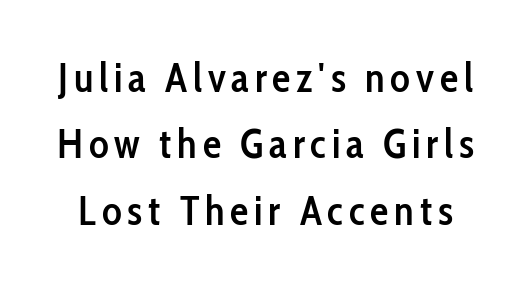
{"serif": "no", "italic": "no", "bold": "semi", "weight": "semibold", "width": "condensed", "stroke_contrast": "low", "x_height": "medium", "monospaced": "no", "underline": "no", "line_spacing": "normal", "line_spacing_ratio": 1.62, "glyph_px": 41}
